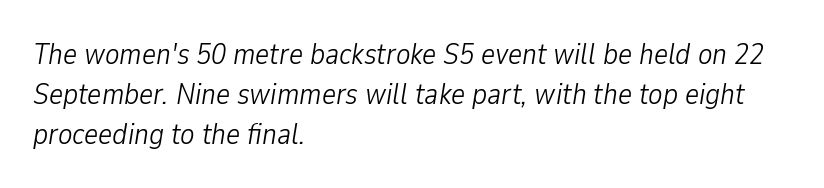
Q: Is the text bold? A: No.
Q: Is the text italic (slanted)? A: Yes, it leans right by about 9 degrees.
Q: Is the text underlined? A: No.
Q: How is the paragraph aligned? A: Left-aligned.
Q: Is the spacing between letters normal or unusually wide? A: Normal.
Q: Is the spacing between lines tight, normal or loose? A: Normal.
Q: Width (condensed, normal, or wide)? A: Condensed.
Q: Stroke contrast? A: Low.
Q: x-height? A: Medium.
Q: Monospaced? A: No.
